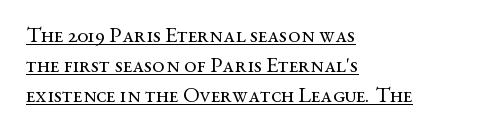
Q: Is the text bold? A: No.
Q: Is the text italic (slanted)? A: No, it is upright.
Q: Is the text underlined? A: Yes.
Q: How is the paragraph aligned? A: Left-aligned.
Q: Is the spacing between letters normal or unusually wide? A: Normal.
Q: Is the spacing between lines tight, normal or loose? A: Normal.
